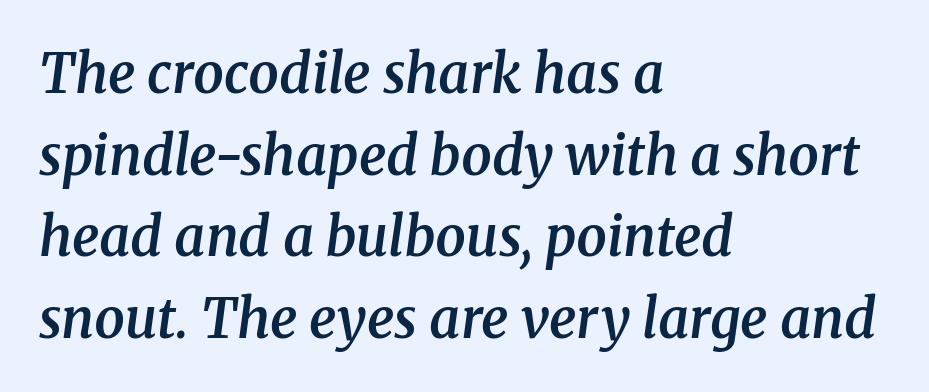
Q: Is the text bold? A: Semi-bold.
Q: Is the text italic (slanted)? A: Yes, it leans right by about 8 degrees.
Q: Is the typeface a serif or a sans-serif typeface? A: Serif.
Q: Is the text underlined? A: No.
Q: How is the paragraph aligned? A: Left-aligned.
Q: Is the spacing between letters normal or unusually wide? A: Normal.
Q: Is the spacing between lines tight, normal or loose? A: Normal.
Q: Width (condensed, normal, or wide)? A: Normal.
Q: Stroke contrast? A: Medium.
Q: x-height? A: Medium.
Q: Monospaced? A: No.
